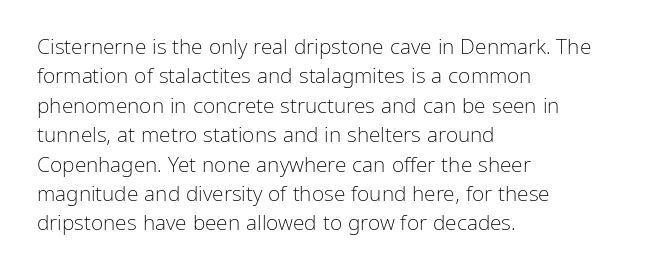
Q: Is the text bold? A: No.
Q: Is the text italic (slanted)? A: No, it is upright.
Q: Is the text underlined? A: No.
Q: How is the paragraph aligned? A: Left-aligned.
Q: Is the spacing between letters normal or unusually wide? A: Normal.
Q: Is the spacing between lines tight, normal or loose? A: Normal.
